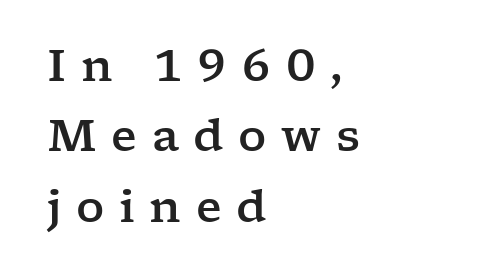
Observe the serifs anchoring each vertical stroke in this sample. The tracking jumps out immediately: characters are airy and widely separated. The strip under each line holds only bare page. The lines sit at an ordinary, default distance from one another. Note the varied advance widths — an 'i' is clearly narrower than an 'm'. Horizontally, the lines are justified to the leading edge only.
